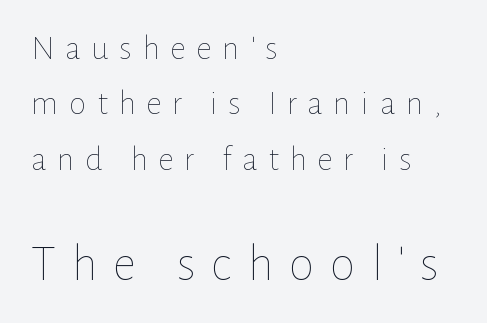
The image shows 52 px thin type, upright; set left-aligned, normal line spacing (1.58x), unusually wide letter spacing (+0.3 em), not underlined; the second (bottom) block is 1.49x larger; low stroke contrast and a medium x-height.
